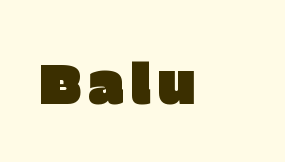
{"serif": "no", "italic": "no", "width": "normal", "stroke_contrast": "low", "x_height": "large", "monospaced": "no", "underline": "no", "glyph_px": 56}
